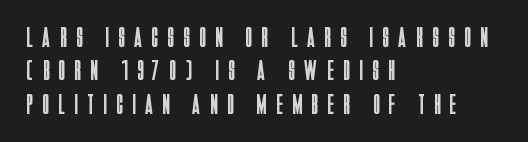
Q: Is the text bold? A: No.
Q: Is the text italic (slanted)? A: No, it is upright.
Q: Is the typeface a serif or a sans-serif typeface? A: Sans-serif.
Q: Is the text underlined? A: No.
Q: How is the paragraph aligned? A: Left-aligned.
Q: Is the spacing between letters normal or unusually wide? A: Unusually wide.
Q: Width (condensed, normal, or wide)? A: Condensed.
Q: Stroke contrast? A: Low.
Q: x-height? A: Large.
Q: Monospaced? A: No.
